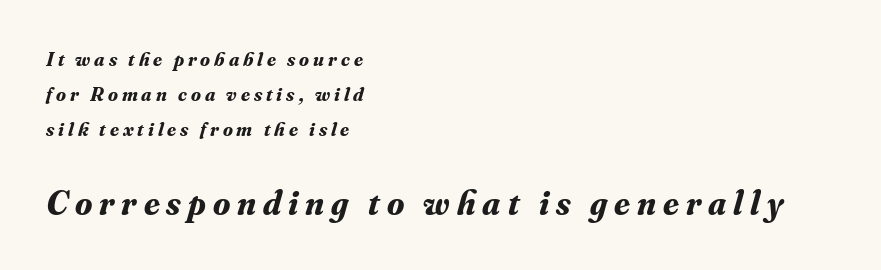
The image shows 35 px bold serif type, italic (leaning right); set left-aligned, line spacing 1.76x, unusually wide letter spacing (+0.2 em), not underlined; the second (bottom) block is 1.75x larger; medium stroke contrast and a small x-height.
